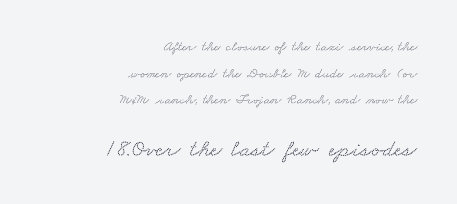
{"underline": "no", "align": "right", "line_spacing": "loose", "line_spacing_ratio": 1.9, "letter_spacing": "normal", "letter_spacing_em": 0.0, "larger_block": "second", "size_ratio": 1.71, "glyph_px": 24}
